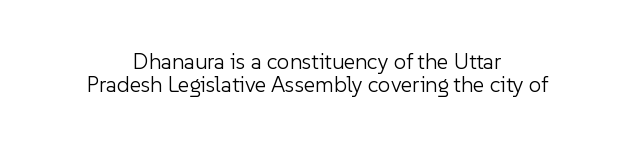
Q: Is the text bold? A: No.
Q: Is the text italic (slanted)? A: No, it is upright.
Q: Is the text underlined? A: No.
Q: How is the paragraph aligned? A: Centered.
Q: Is the spacing between letters normal or unusually wide? A: Normal.
Q: Is the spacing between lines tight, normal or loose? A: Tight.
